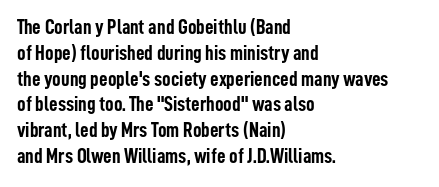
{"italic": "no", "bold": "yes", "underline": "no", "align": "left", "line_spacing_ratio": 1.23, "letter_spacing": "normal", "letter_spacing_em": 0.0, "glyph_px": 21}
